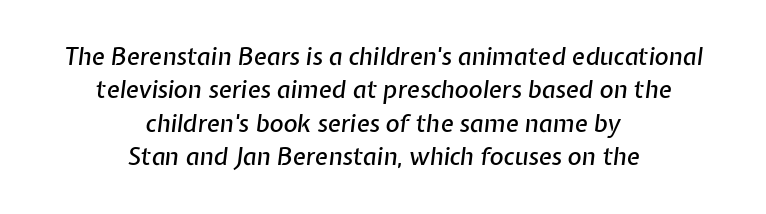
The specimen reads as italic at a glance. Spacing between characters is what you'd get straight out of the box. These lines sit exactly where default settings would place them. Teacher's note: observe the equal gaps on both sides — that is centered alignment. Descenders are the only things crossing below the line.
